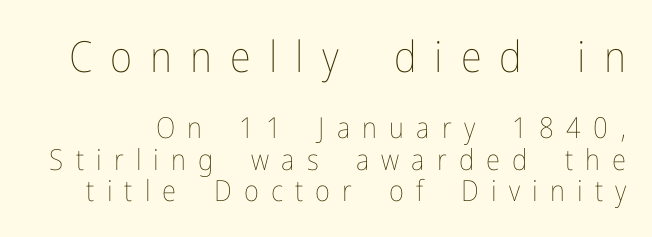
{"italic": "no", "bold": "no", "weight": "thin", "width": "condensed", "stroke_contrast": "low", "x_height": "medium", "monospaced": "no", "underline": "no", "line_spacing": "tight", "line_spacing_ratio": 1.09, "letter_spacing": "wide", "letter_spacing_em": 0.42, "larger_block": "first", "size_ratio": 1.48, "glyph_px": 43}
